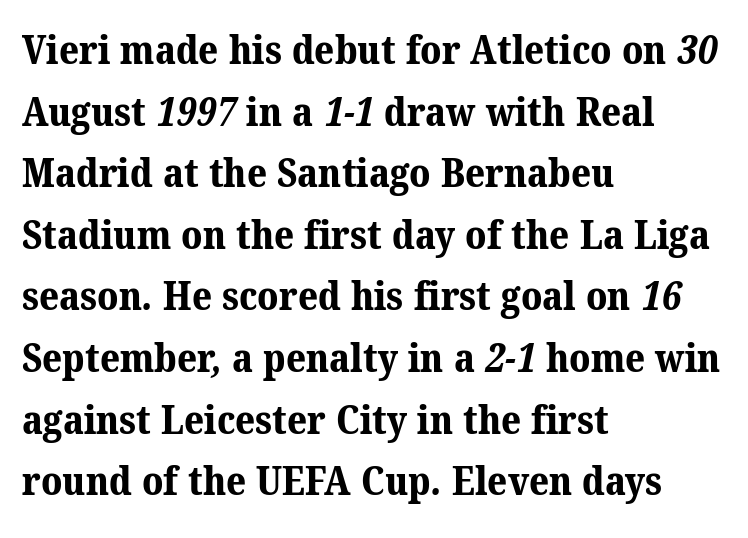
{"serif": "yes", "bold": "yes", "weight": "bold", "width": "normal", "stroke_contrast": "medium", "x_height": "medium", "monospaced": "no", "underline": "no", "align": "left", "line_spacing": "normal", "line_spacing_ratio": 1.58, "letter_spacing": "normal", "letter_spacing_em": 0.0, "glyph_px": 39}
